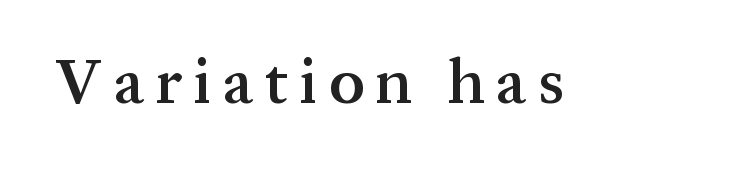
The image shows 63 px semibold serif type, upright; set not underlined; medium stroke contrast and a medium x-height.
